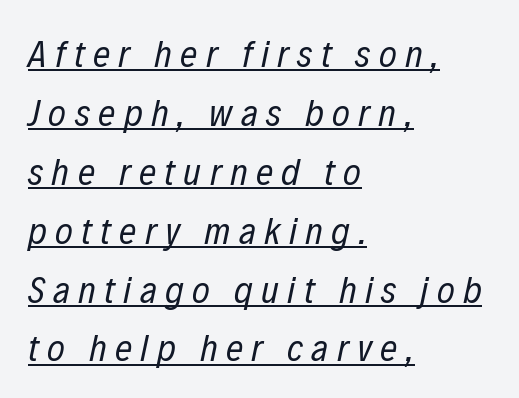
Q: Is the text bold? A: No.
Q: Is the text italic (slanted)? A: Yes, it leans right by about 12 degrees.
Q: Is the text underlined? A: Yes.
Q: How is the paragraph aligned? A: Left-aligned.
Q: Is the spacing between letters normal or unusually wide? A: Unusually wide.
Q: Is the spacing between lines tight, normal or loose? A: Normal.
Q: Width (condensed, normal, or wide)? A: Condensed.
Q: Stroke contrast? A: Low.
Q: x-height? A: Medium.
Q: Monospaced? A: No.
